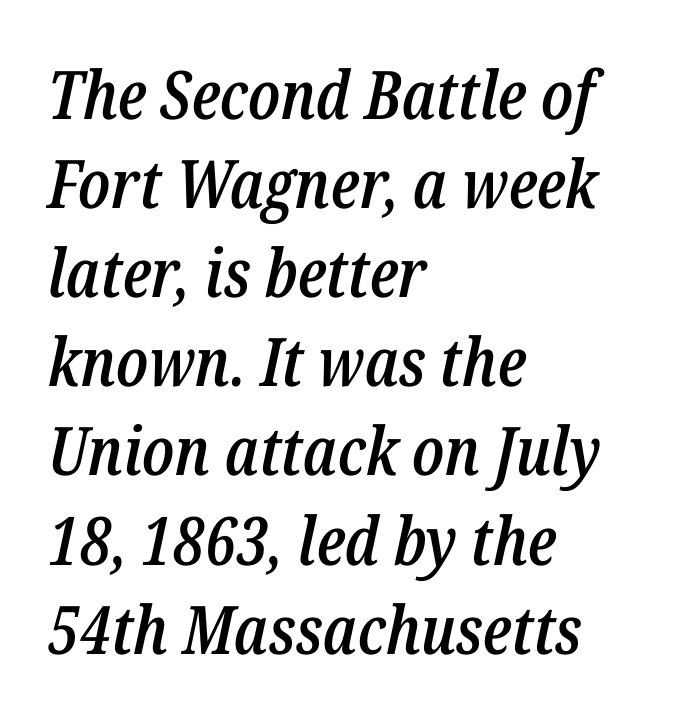
Q: Is the text bold? A: Semi-bold.
Q: Is the text italic (slanted)? A: Yes, it leans right by about 12 degrees.
Q: Is the text underlined? A: No.
Q: How is the paragraph aligned? A: Left-aligned.
Q: Is the spacing between letters normal or unusually wide? A: Normal.
Q: Is the spacing between lines tight, normal or loose? A: Normal.
Q: Width (condensed, normal, or wide)? A: Condensed.
Q: Stroke contrast? A: Low.
Q: x-height? A: Medium.
Q: Monospaced? A: No.
